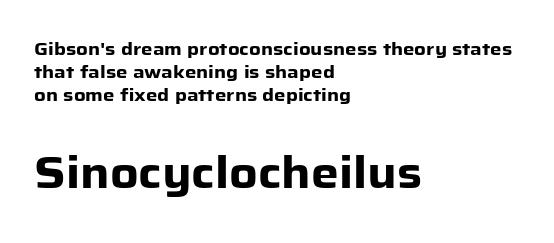
Between one letter and the next there's only the usual sliver of space. A sans-serif font was chosen for this passage. A clean baseline with only descenders dipping below it. Normally led — the rows are evenly, conventionally spaced.
